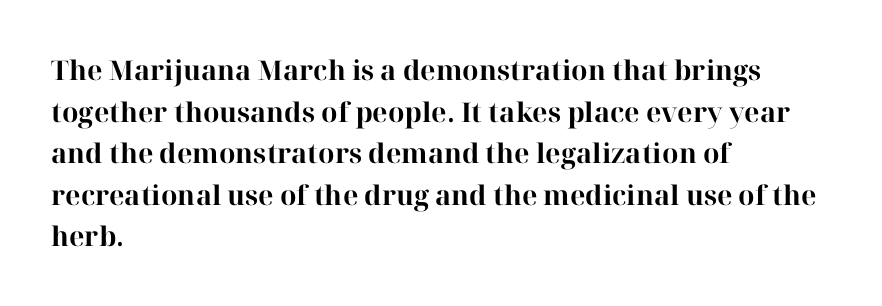
Q: Is the text bold? A: Yes.
Q: Is the text italic (slanted)? A: No, it is upright.
Q: Is the text underlined? A: No.
Q: How is the paragraph aligned? A: Left-aligned.
Q: Is the spacing between letters normal or unusually wide? A: Normal.
Q: Is the spacing between lines tight, normal or loose? A: Normal.
